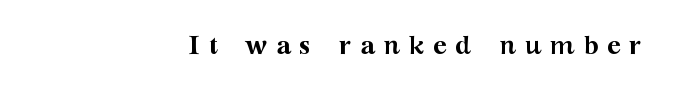
Tall strokes in this sample are plumb rather than angled. Students, note that the glyphs here are deliberately spaced far apart. Each glyph is drawn with heavy, bold strokes. The foot of each line stays bare and open.
